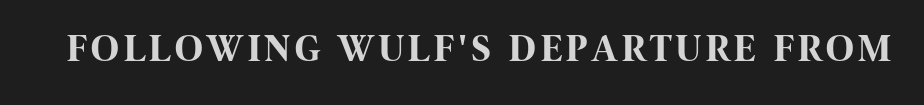
{"serif": "no", "italic": "no", "bold": "yes", "weight": "bold", "width": "condensed", "stroke_contrast": "high", "x_height": "large", "monospaced": "no", "underline": "no", "glyph_px": 38}
